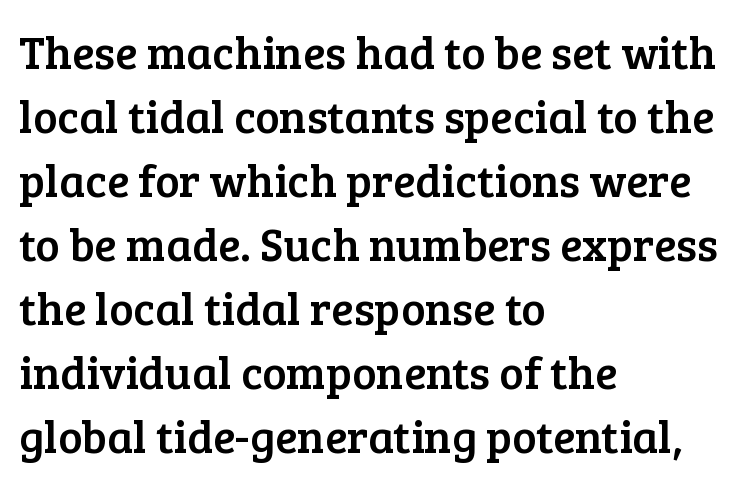
The image shows 46 px serif type, upright; set left-aligned, normal line spacing (1.39x), normal letter spacing, not underlined; low stroke contrast and a medium x-height.
